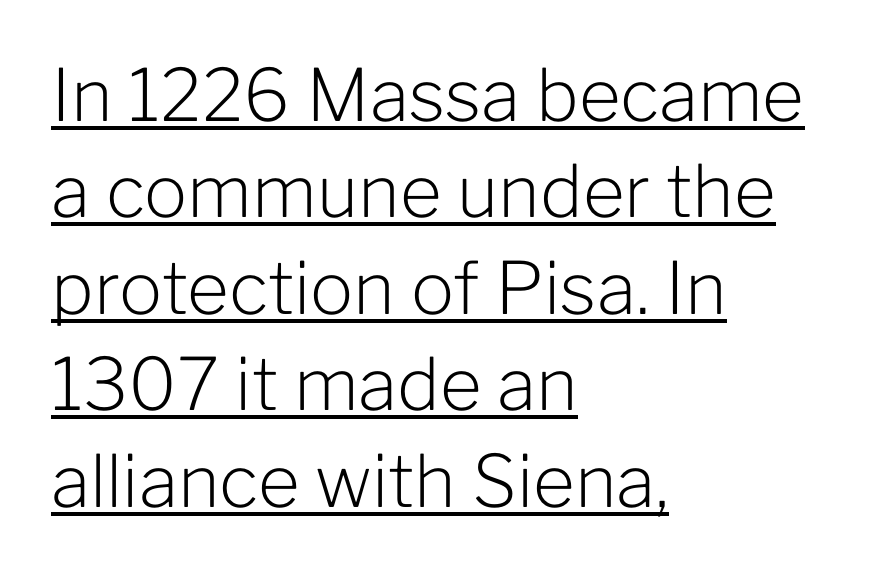
Q: Is the text bold? A: No.
Q: Is the text italic (slanted)? A: No, it is upright.
Q: Is the typeface a serif or a sans-serif typeface? A: Sans-serif.
Q: Is the text underlined? A: Yes.
Q: How is the paragraph aligned? A: Left-aligned.
Q: Is the spacing between letters normal or unusually wide? A: Normal.
Q: Is the spacing between lines tight, normal or loose? A: Normal.
Q: Width (condensed, normal, or wide)? A: Normal.
Q: Stroke contrast? A: Low.
Q: x-height? A: Medium.
Q: Monospaced? A: No.
